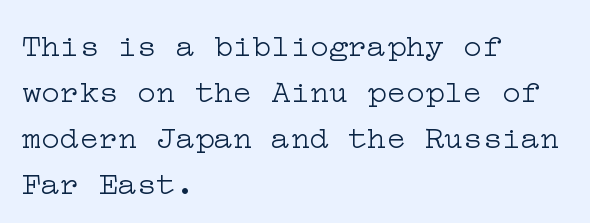
Q: Is the text bold? A: No.
Q: Is the text italic (slanted)? A: No, it is upright.
Q: Is the typeface a serif or a sans-serif typeface? A: Serif.
Q: Is the text underlined? A: No.
Q: How is the paragraph aligned? A: Left-aligned.
Q: Is the spacing between letters normal or unusually wide? A: Normal.
Q: Is the spacing between lines tight, normal or loose? A: Normal.
Q: Width (condensed, normal, or wide)? A: Wide.
Q: Stroke contrast? A: Low.
Q: x-height? A: Medium.
